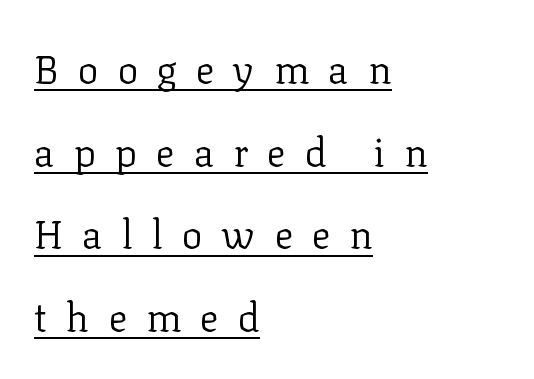
Q: Is the text bold? A: No.
Q: Is the text italic (slanted)? A: No, it is upright.
Q: Is the typeface a serif or a sans-serif typeface? A: Serif.
Q: Is the text underlined? A: Yes.
Q: How is the paragraph aligned? A: Left-aligned.
Q: Is the spacing between letters normal or unusually wide? A: Unusually wide.
Q: Is the spacing between lines tight, normal or loose? A: Loose.
Q: Width (condensed, normal, or wide)? A: Normal.
Q: Stroke contrast? A: Low.
Q: x-height? A: Medium.
Q: Monospaced? A: No.
